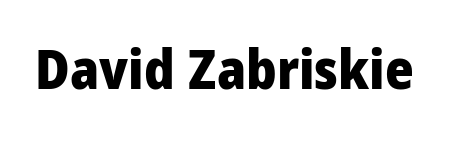
Typographic density is high because the face is bold. The horizontal fit of the characters is conventional and even. Rule under the text: the space is simply empty. The face used here is proportionally spaced, like ordinary book or web type.
